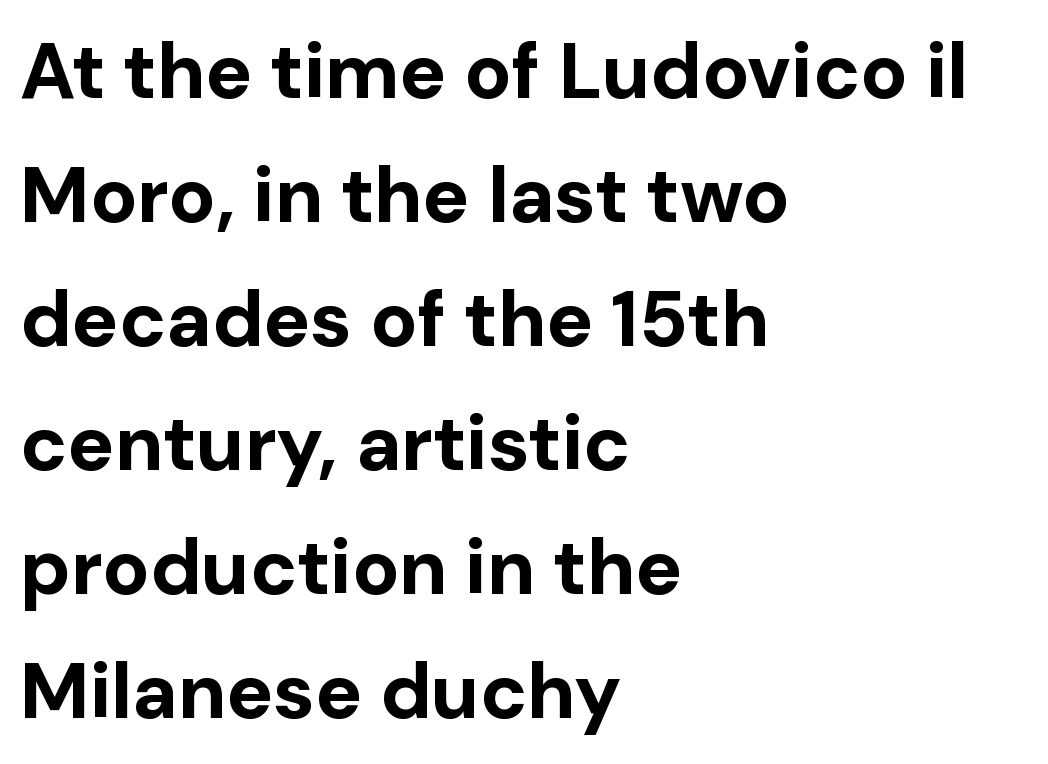
The image shows 78 px bold sans-serif type, upright; set left-aligned, normal line spacing (1.59x), normal letter spacing, not underlined; low stroke contrast and a medium x-height.
